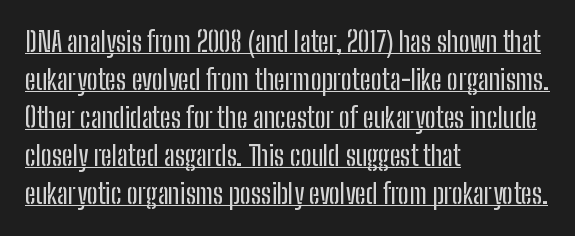
Q: Is the text italic (slanted)? A: No, it is upright.
Q: Is the text underlined? A: Yes.
Q: How is the paragraph aligned? A: Left-aligned.
Q: Is the spacing between letters normal or unusually wide? A: Normal.
Q: Is the spacing between lines tight, normal or loose? A: Normal.
